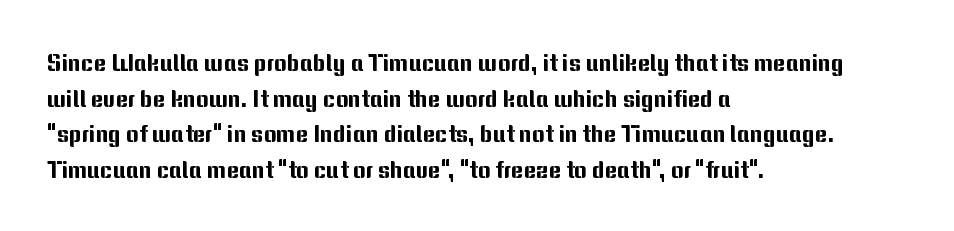
The lettering holds an erect, upright posture throughout. Inter-character spacing is left at the font's built-in metrics. The glyphs are unaccompanied by any horizontal stroke below them. Horizontal alignment here is leftward, the default for most running prose. Is there much room between lines? A standard amount, neither cramped nor airy.
